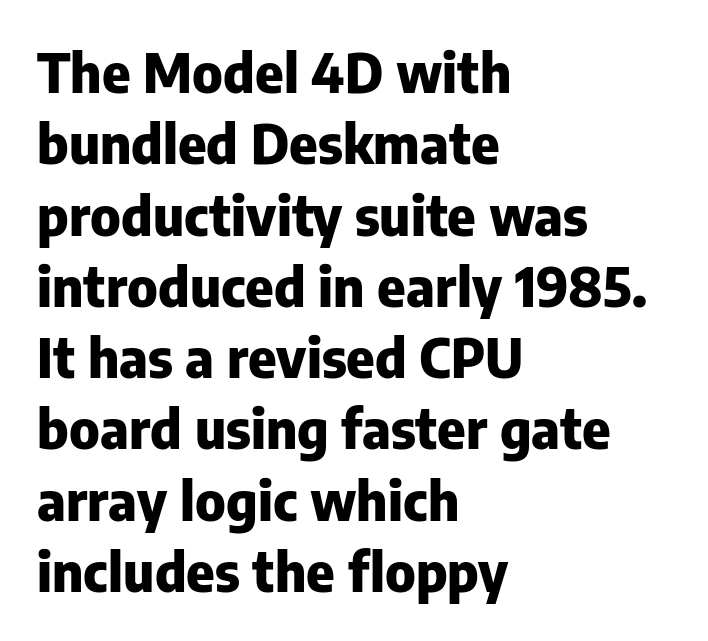
The image shows 54 px heavy sans-serif type, upright; set left-aligned, normal line spacing (1.32x), normal letter spacing, not underlined; low stroke contrast and a medium x-height.
